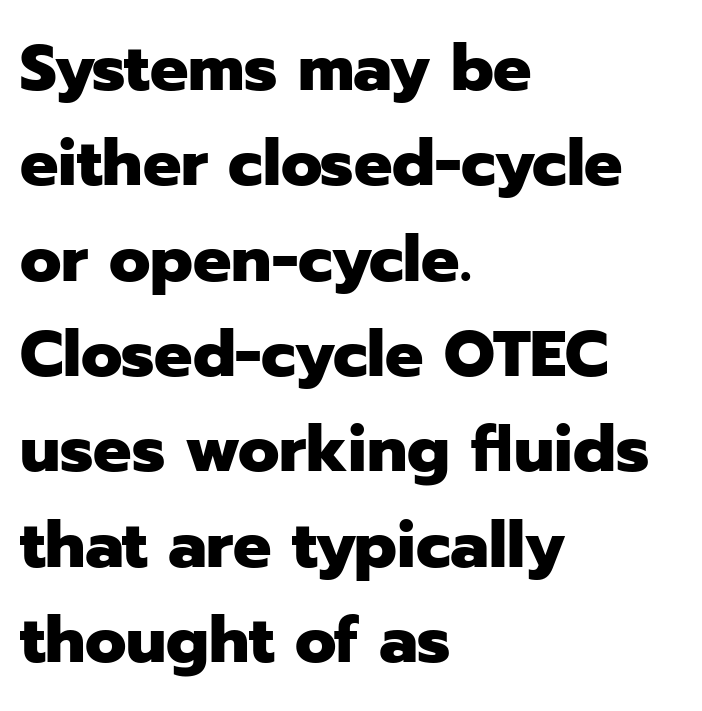
Q: Is the text bold? A: Yes.
Q: Is the text italic (slanted)? A: No, it is upright.
Q: Is the typeface a serif or a sans-serif typeface? A: Sans-serif.
Q: Is the text underlined? A: No.
Q: How is the paragraph aligned? A: Left-aligned.
Q: Is the spacing between letters normal or unusually wide? A: Normal.
Q: Is the spacing between lines tight, normal or loose? A: Normal.
Q: Width (condensed, normal, or wide)? A: Normal.
Q: Stroke contrast? A: Low.
Q: x-height? A: Medium.
Q: Monospaced? A: No.
